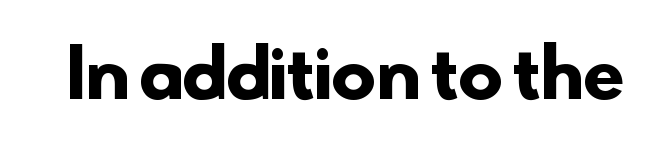
Q: Is the text bold? A: Yes.
Q: Is the typeface a serif or a sans-serif typeface? A: Sans-serif.
Q: Is the text underlined? A: No.
Q: Is the spacing between letters normal or unusually wide? A: Normal.
Q: Width (condensed, normal, or wide)? A: Normal.
Q: Stroke contrast? A: Low.
Q: x-height? A: Small.
Q: Monospaced? A: No.
